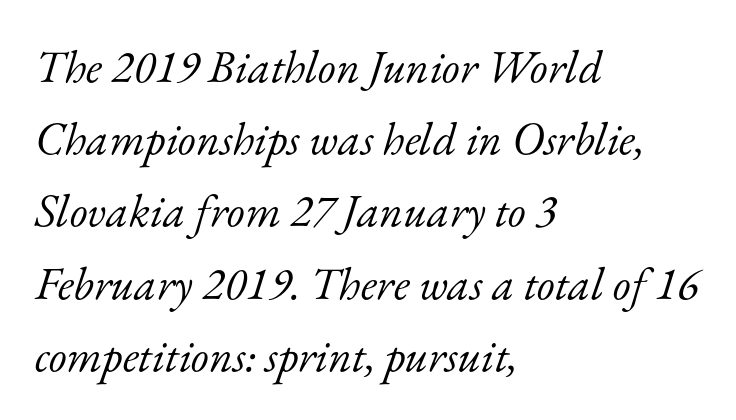
Compared with typical paragraphs, the rows here are spaced about the same. Left-aligned paragraph, ragged on the right. The gaps between neighbouring characters are ordinary and unremarkable. Proportional: the letters do not fall into vertical columns.
